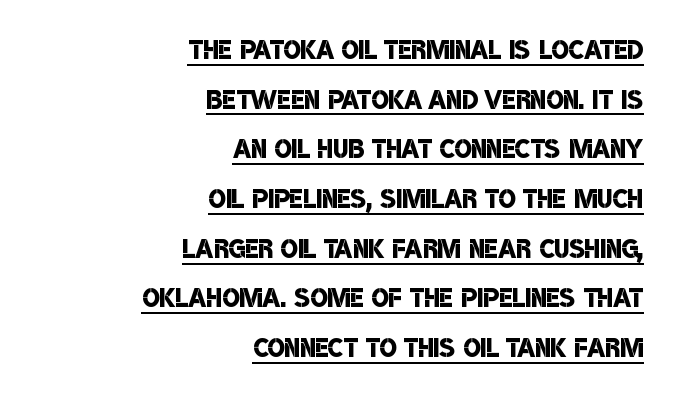
Q: Is the text bold? A: Semi-bold.
Q: Is the typeface a serif or a sans-serif typeface? A: Sans-serif.
Q: Is the text underlined? A: Yes.
Q: How is the paragraph aligned? A: Right-aligned.
Q: Is the spacing between letters normal or unusually wide? A: Normal.
Q: Is the spacing between lines tight, normal or loose? A: Normal.
Q: Width (condensed, normal, or wide)? A: Condensed.
Q: Stroke contrast? A: Low.
Q: x-height? A: Large.
Q: Monospaced? A: No.
